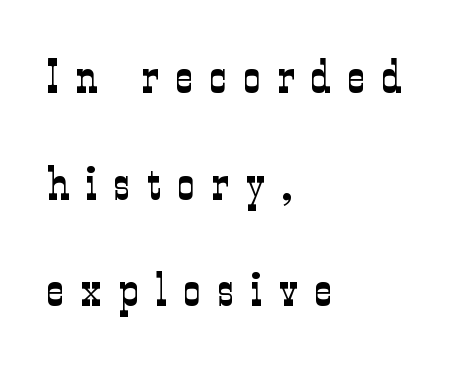
The image shows 47 px light, condensed serif type, upright; set left-aligned, loose line spacing (2.27x), unusually wide letter spacing (+0.37 em), not underlined; low stroke contrast and a medium x-height.
